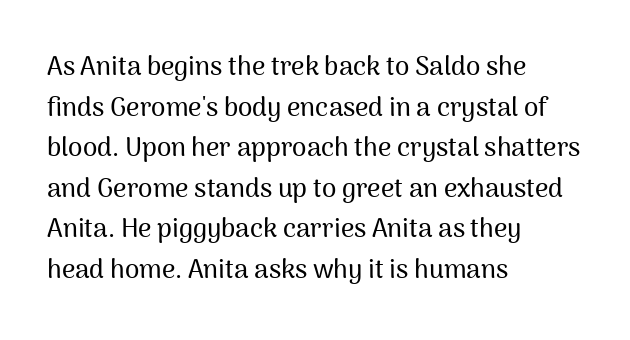
Q: Is the text italic (slanted)? A: No, it is upright.
Q: Is the text underlined? A: No.
Q: How is the paragraph aligned? A: Left-aligned.
Q: Is the spacing between letters normal or unusually wide? A: Normal.
Q: Is the spacing between lines tight, normal or loose? A: Normal.
